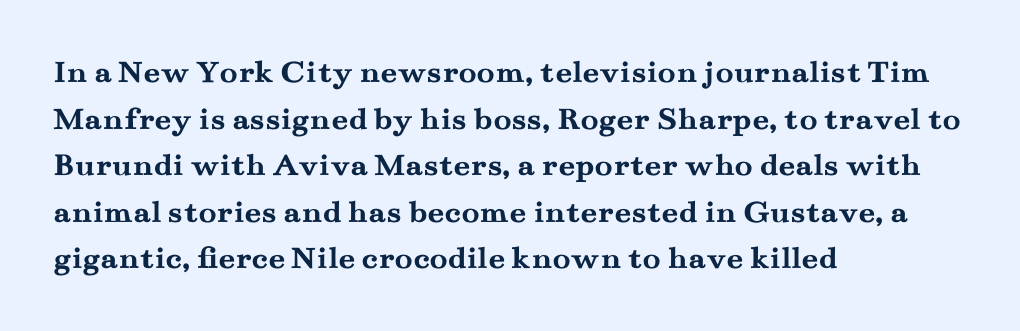
{"serif": "yes", "italic": "no", "bold": "yes", "weight": "semibold", "width": "wide", "stroke_contrast": "medium", "x_height": "small", "monospaced": "no", "underline": "no", "align": "left", "line_spacing": "normal", "line_spacing_ratio": 1.41, "letter_spacing": "normal", "letter_spacing_em": 0.0, "glyph_px": 33}
